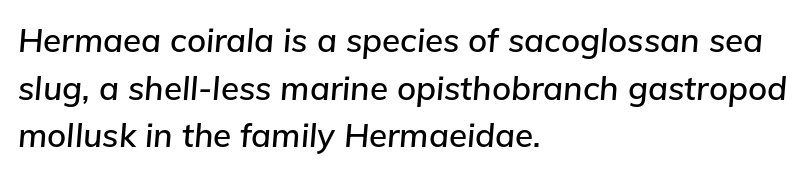
Here the designer chose a conventional face with non-uniform glyph widths. The letterforms sit shoulder to shoulder at normal distance. These lines stack with their left ends in a neat column. Underline: absent. Vertically, the passage feels balanced, rows spaced as you'd expect. Is the type slanted? Yes — the strokes lean at a clear angle.
